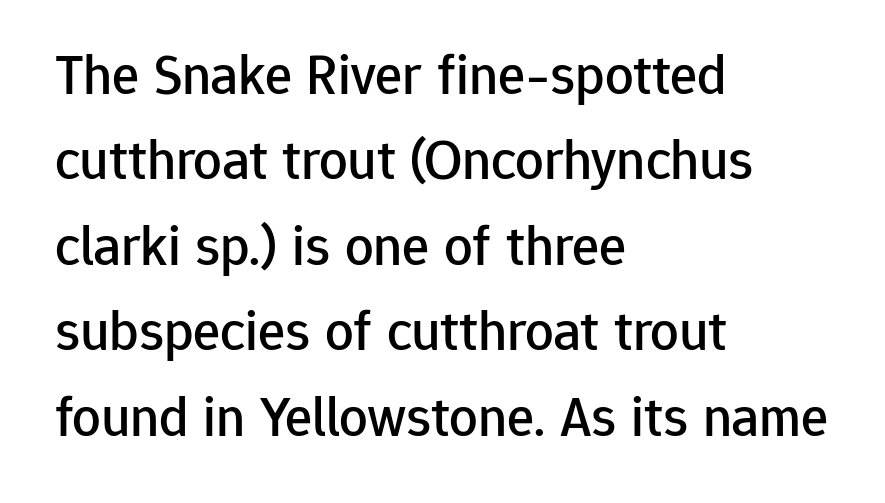
{"serif": "no", "italic": "no", "width": "normal", "stroke_contrast": "low", "x_height": "medium", "monospaced": "no", "underline": "no", "align": "left", "line_spacing": "normal", "line_spacing_ratio": 1.5, "letter_spacing": "normal", "letter_spacing_em": 0.0, "glyph_px": 57}
